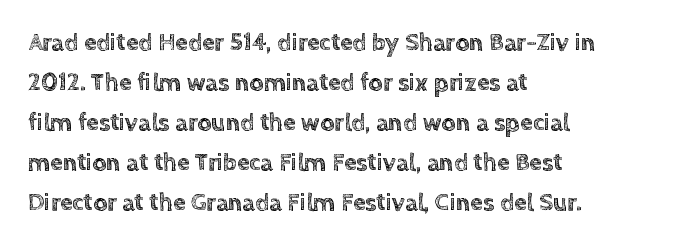
{"italic": "no", "underline": "no", "align": "left", "line_spacing": "normal", "line_spacing_ratio": 1.6, "letter_spacing": "normal", "letter_spacing_em": 0.0, "glyph_px": 25}
